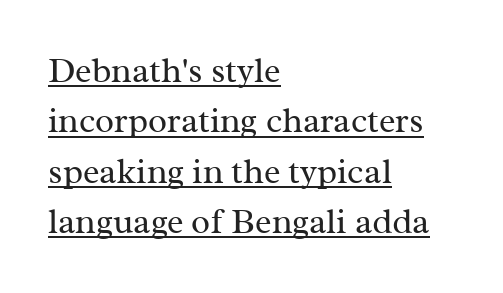
{"serif": "yes", "italic": "no", "bold": "no", "weight": "regular", "width": "normal", "stroke_contrast": "medium", "x_height": "medium", "monospaced": "no", "underline": "yes", "align": "left", "line_spacing": "normal", "line_spacing_ratio": 1.44, "letter_spacing": "normal", "letter_spacing_em": 0.0, "glyph_px": 35}
